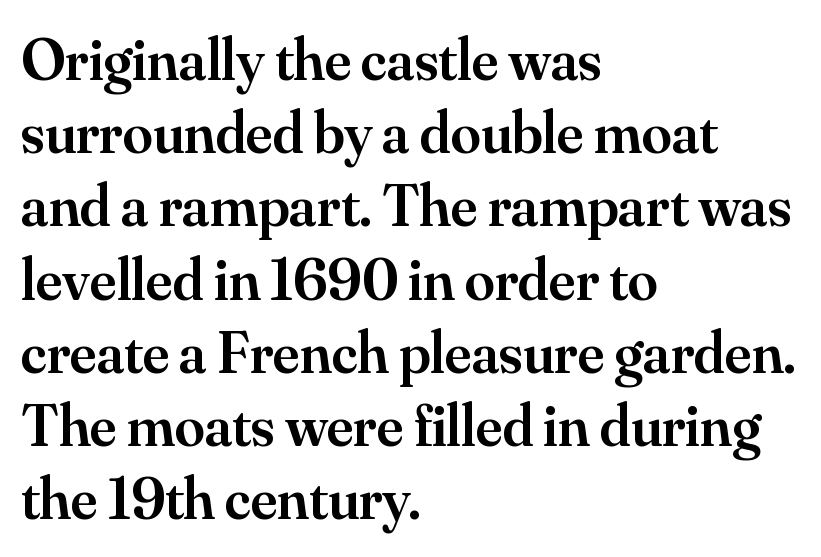
The image shows 60 px semibold serif type, upright; set left-aligned, line spacing 1.22x, normal letter spacing, not underlined; medium stroke contrast and a small x-height.
